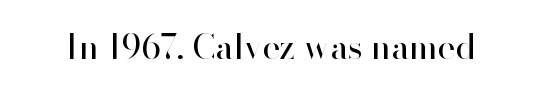
The image shows 34 px regular-weight sans-serif type, upright; set normal letter spacing, not underlined; high stroke contrast and a small x-height.
